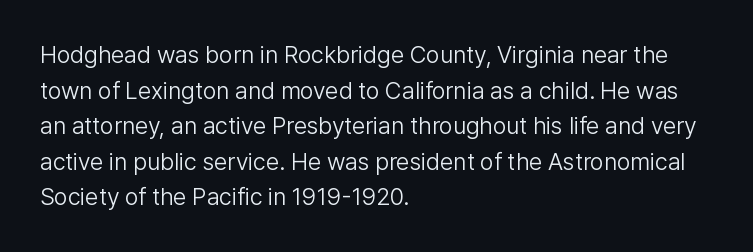
The image shows 24 px text type, upright; set left-aligned, normal line spacing (1.48x), normal letter spacing, not underlined.
